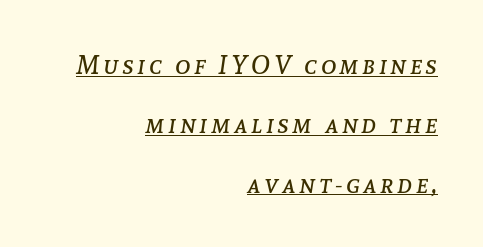
The image shows 26 px text type, italic (leaning right); set right-aligned, loose line spacing (2.28x), underlined.
